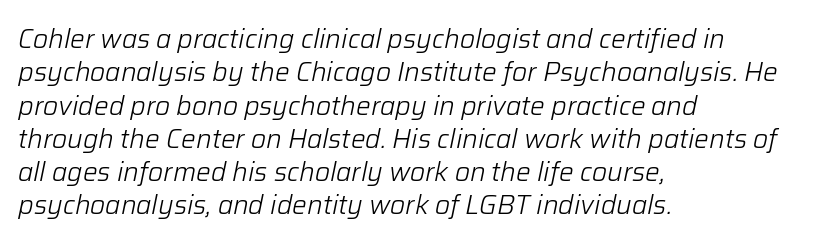
The image shows 26 px text type, italic (leaning right); set left-aligned, normal line spacing (1.28x), normal letter spacing, not underlined.
